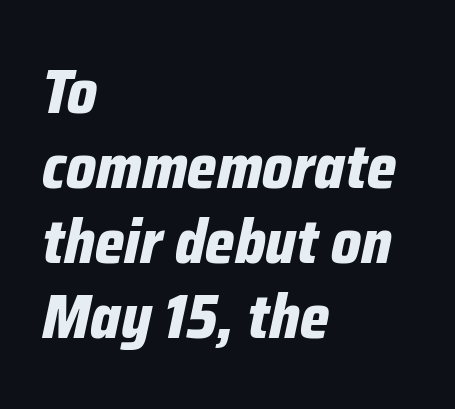
{"italic": "yes", "lean": "right", "slant_degrees": 12, "bold": "yes", "weight": "bold", "width": "condensed", "stroke_contrast": "low", "x_height": "medium", "monospaced": "no", "underline": "no", "align": "left", "line_spacing_ratio": 1.21, "letter_spacing": "normal", "letter_spacing_em": 0.0, "glyph_px": 62}
